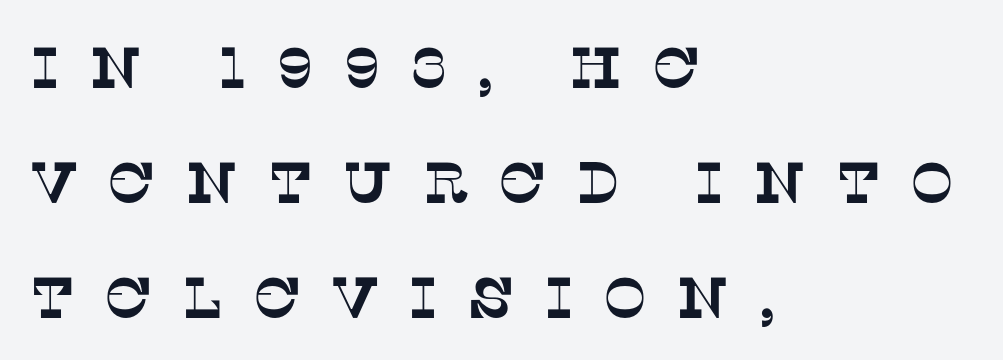
You can tell from the footed stems that serif type was used. The tracking reads as deliberately expanded to a designer's eye. Whoever set this chose breathing room over compactness in the vertical rhythm. The rendering uses natural spacing where letterforms have individual widths. Words float on clear page, feet unadorned.
